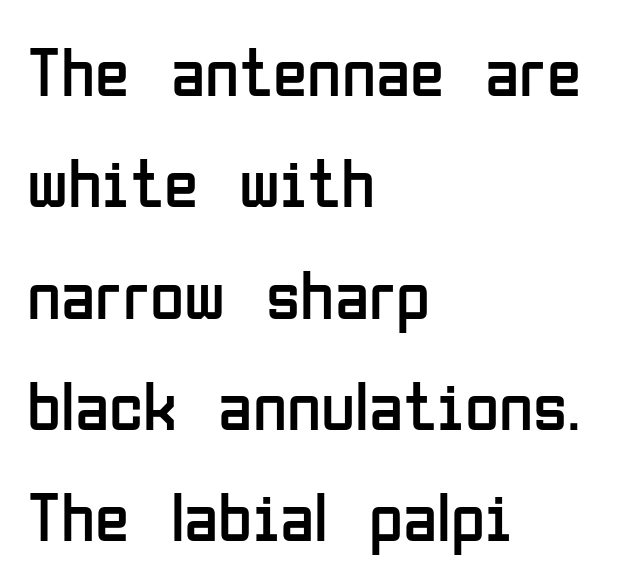
Caption: multi-line text, flush left, ragged right. No extra ink here — the face is not bold. This sample uses plain, unmodified letter spacing. Examine the stroke ends and you'll find no serifs.
